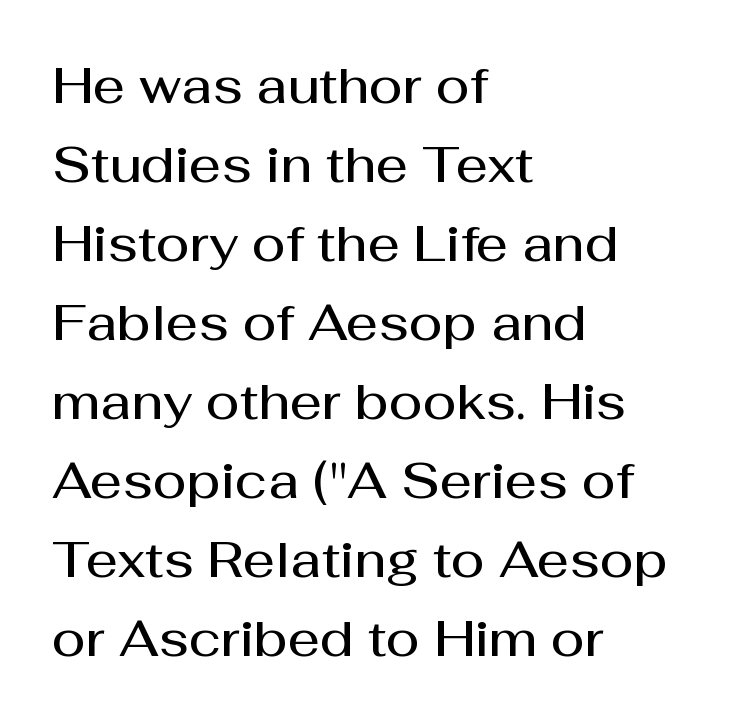
Q: Is the text bold? A: Semi-bold.
Q: Is the text italic (slanted)? A: No, it is upright.
Q: Is the typeface a serif or a sans-serif typeface? A: Sans-serif.
Q: Is the text underlined? A: No.
Q: How is the paragraph aligned? A: Left-aligned.
Q: Is the spacing between letters normal or unusually wide? A: Normal.
Q: Is the spacing between lines tight, normal or loose? A: Normal.
Q: Width (condensed, normal, or wide)? A: Normal.
Q: Stroke contrast? A: Medium.
Q: x-height? A: Medium.
Q: Monospaced? A: No.
